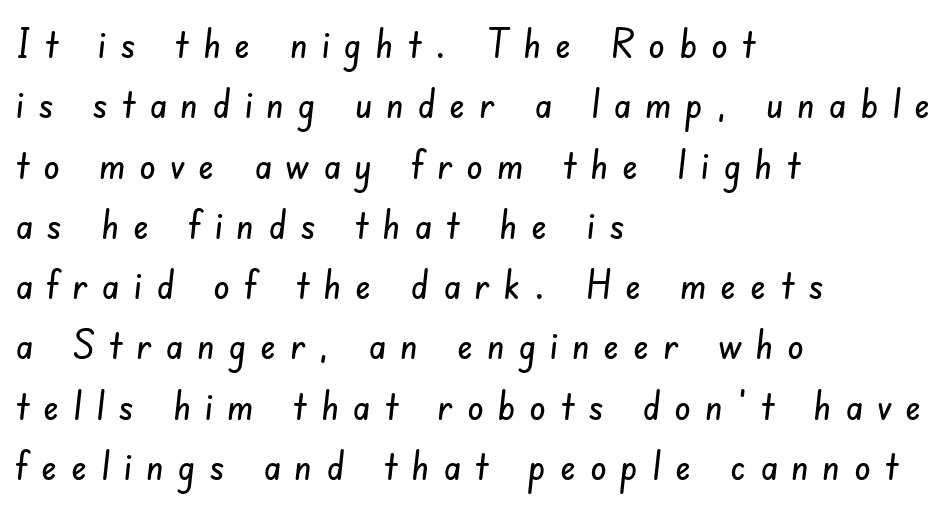
{"serif": "no", "width": "condensed", "stroke_contrast": "low", "x_height": "small", "monospaced": "no", "underline": "no", "align": "left", "line_spacing": "normal", "line_spacing_ratio": 1.47, "letter_spacing": "wide", "letter_spacing_em": 0.34, "glyph_px": 41}
